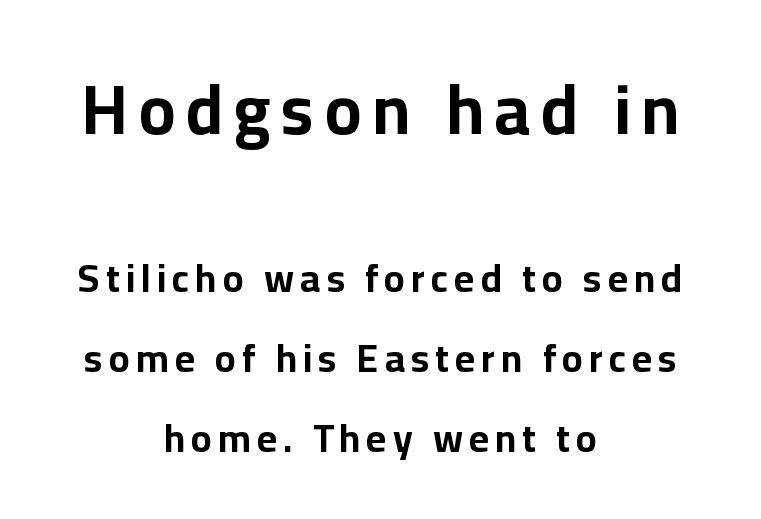
Stroke thickness is high; the sample reads as a true bold. The leading is generous, giving the passage an open texture. Unlike a traditional serif, this face leaves its strokes unadorned. No italicization has been applied; the sample stays upright. No word sits above an underline. These lines stack symmetrically, like a column narrowing and widening about its center.
